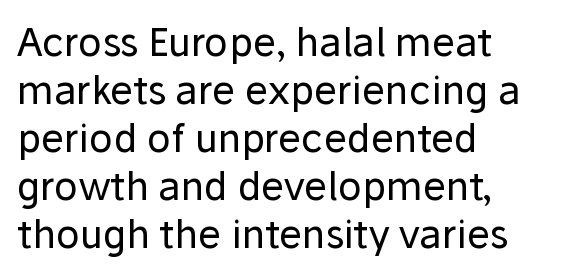
The rendering uses natural spacing where letterforms have individual widths. Compared with a typical body face, this is equally light or lighter still. The gap between lines stays unmarked. Each word holds together tightly as a unit, with standard inter-letter gaps. These lines stack with their left ends in a neat column.
